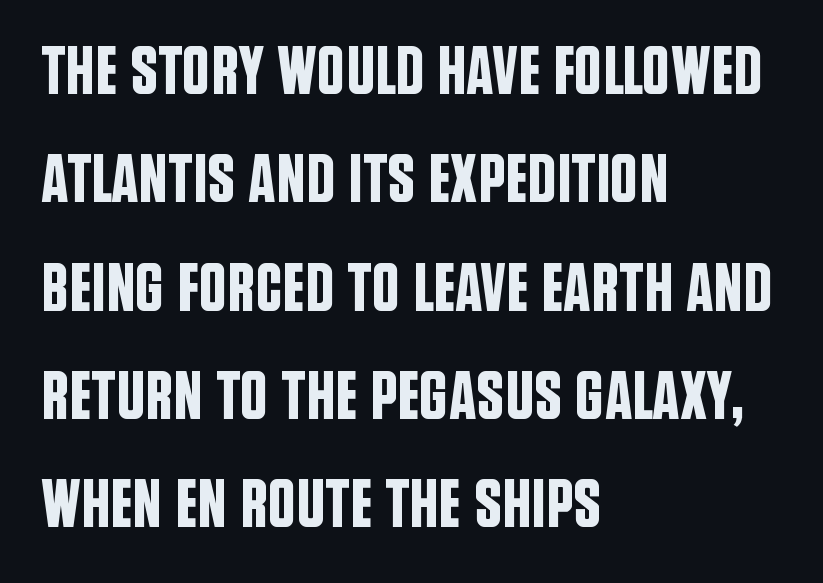
The image shows 69 px condensed sans-serif type, upright; set left-aligned, normal line spacing (1.57x), normal letter spacing, not underlined; low stroke contrast and a large x-height.
